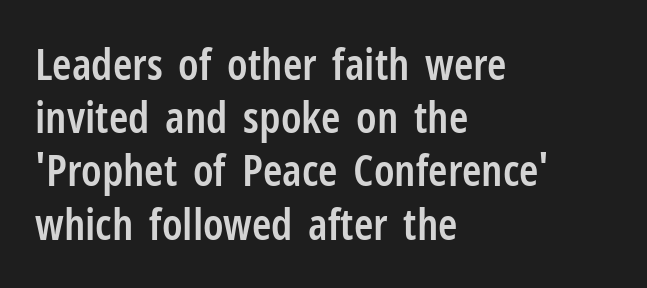
Q: Is the text bold? A: Semi-bold.
Q: Is the text italic (slanted)? A: No, it is upright.
Q: Is the typeface a serif or a sans-serif typeface? A: Sans-serif.
Q: Is the text underlined? A: No.
Q: How is the paragraph aligned? A: Left-aligned.
Q: Is the spacing between letters normal or unusually wide? A: Normal.
Q: Width (condensed, normal, or wide)? A: Condensed.
Q: Stroke contrast? A: Low.
Q: x-height? A: Medium.
Q: Monospaced? A: No.
